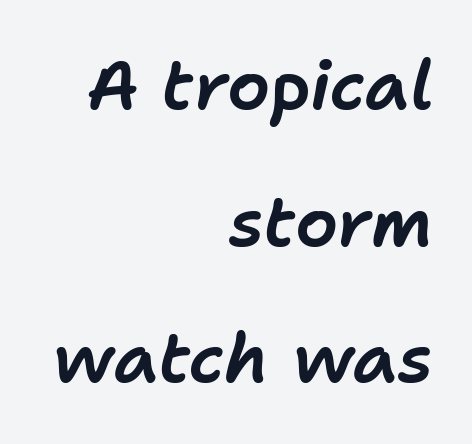
Q: Is the text italic (slanted)? A: Yes, it leans right by about 11 degrees.
Q: Is the text underlined? A: No.
Q: How is the paragraph aligned? A: Right-aligned.
Q: Is the spacing between letters normal or unusually wide? A: Normal.
Q: Is the spacing between lines tight, normal or loose? A: Loose.
Q: Width (condensed, normal, or wide)? A: Normal.
Q: Stroke contrast? A: Low.
Q: x-height? A: Medium.
Q: Monospaced? A: No.
